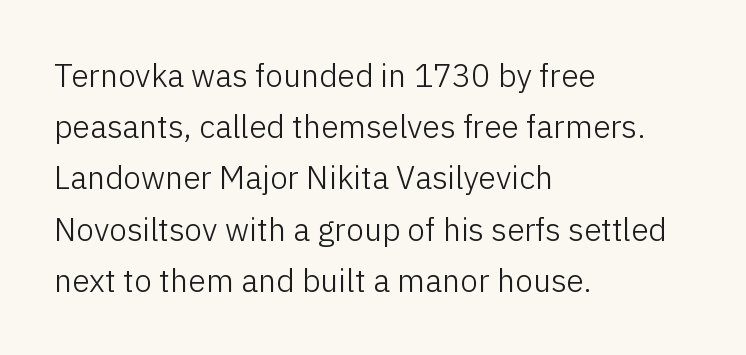
The image shows 32 px light sans-serif type, upright; set left-aligned, normal line spacing (1.6x), normal letter spacing, not underlined; low stroke contrast and a medium x-height.
